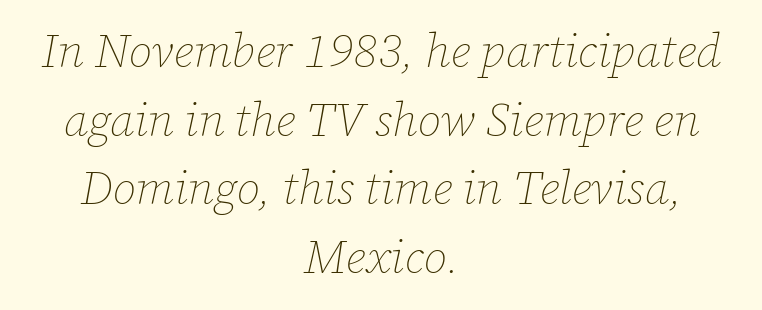
{"italic": "yes", "lean": "right", "slant_degrees": 12, "bold": "no", "weight": "thin", "width": "normal", "stroke_contrast": "low", "x_height": "medium", "monospaced": "no", "underline": "no", "align": "center", "line_spacing": "normal", "line_spacing_ratio": 1.46, "letter_spacing": "normal", "letter_spacing_em": 0.0, "glyph_px": 47}
